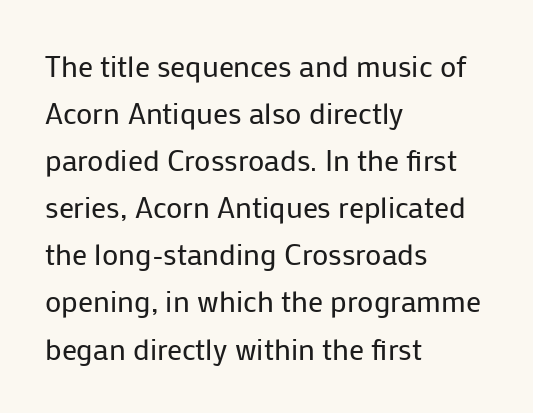
Q: Is the text bold? A: No.
Q: Is the text italic (slanted)? A: No, it is upright.
Q: Is the typeface a serif or a sans-serif typeface? A: Sans-serif.
Q: Is the text underlined? A: No.
Q: How is the paragraph aligned? A: Left-aligned.
Q: Is the spacing between letters normal or unusually wide? A: Normal.
Q: Is the spacing between lines tight, normal or loose? A: Normal.
Q: Width (condensed, normal, or wide)? A: Normal.
Q: Stroke contrast? A: Low.
Q: x-height? A: Medium.
Q: Monospaced? A: No.
